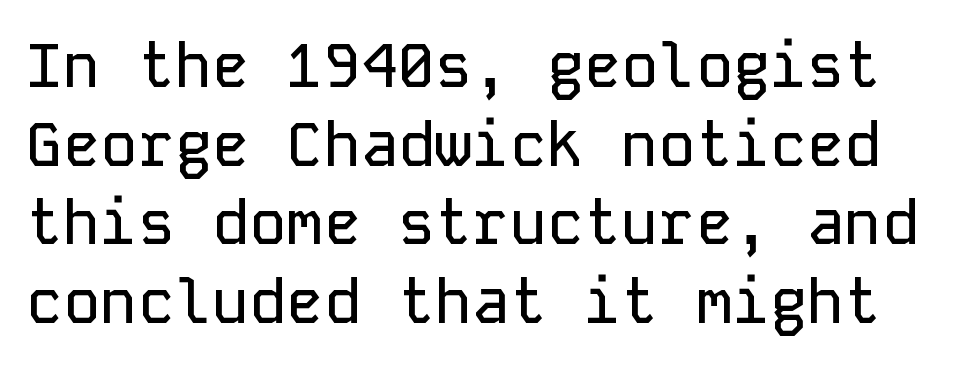
Q: Is the text italic (slanted)? A: No, it is upright.
Q: Is the typeface a serif or a sans-serif typeface? A: Sans-serif.
Q: Is the text underlined? A: No.
Q: Is the spacing between letters normal or unusually wide? A: Normal.
Q: Is the spacing between lines tight, normal or loose? A: Normal.
Q: Width (condensed, normal, or wide)? A: Normal.
Q: Stroke contrast? A: Low.
Q: x-height? A: Medium.
Q: Monospaced? A: Yes.
